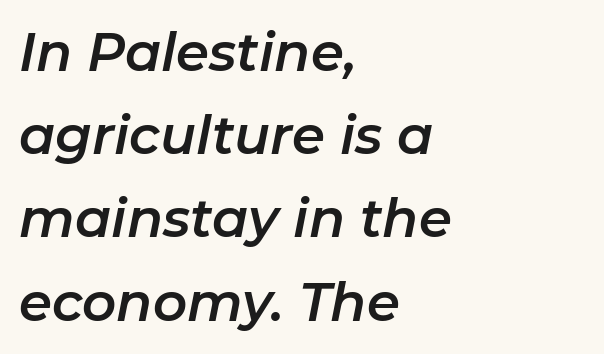
If you drew a line through each stem, it would be angled. The rendering uses a moderate line-height, typical for paragraphs. Varying glyph widths throughout — classic text-font behaviour. Leftover space on each line is placed entirely after the last word. The gaps between neighbouring characters are ordinary and unremarkable. A clean baseline with only descenders dipping below it.
